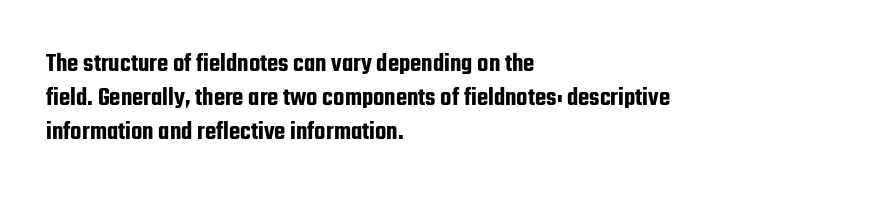
{"italic": "no", "underline": "no", "align": "left", "line_spacing": "normal", "line_spacing_ratio": 1.31, "letter_spacing": "normal", "letter_spacing_em": 0.0, "glyph_px": 26}
